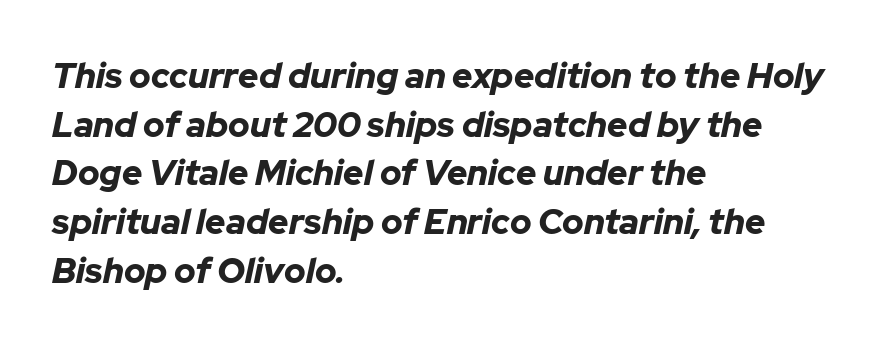
Q: Is the text bold? A: Yes.
Q: Is the text italic (slanted)? A: Yes, it leans right by about 12 degrees.
Q: Is the text underlined? A: No.
Q: How is the paragraph aligned? A: Left-aligned.
Q: Is the spacing between letters normal or unusually wide? A: Normal.
Q: Is the spacing between lines tight, normal or loose? A: Normal.
Q: Width (condensed, normal, or wide)? A: Normal.
Q: Stroke contrast? A: Low.
Q: x-height? A: Medium.
Q: Monospaced? A: No.
